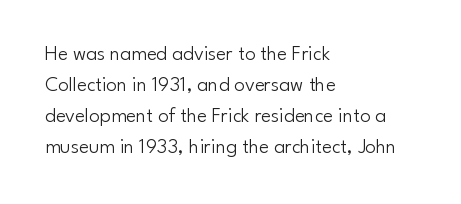
{"italic": "no", "bold": "no", "underline": "no", "align": "left", "line_spacing": "normal", "line_spacing_ratio": 1.48, "letter_spacing": "normal", "letter_spacing_em": 0.0, "glyph_px": 21}
